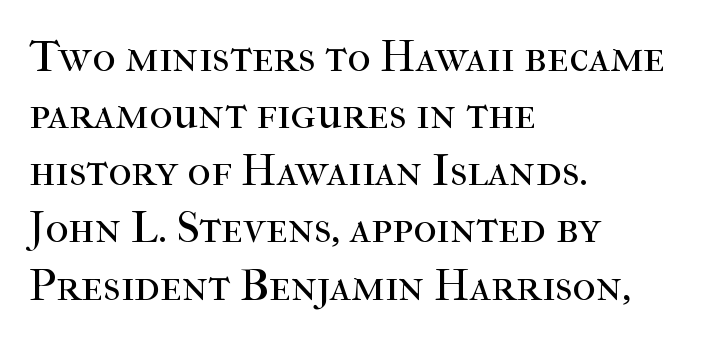
Q: Is the text bold? A: No.
Q: Is the text italic (slanted)? A: No, it is upright.
Q: Is the typeface a serif or a sans-serif typeface? A: Serif.
Q: Is the text underlined? A: No.
Q: How is the paragraph aligned? A: Left-aligned.
Q: Is the spacing between letters normal or unusually wide? A: Normal.
Q: Is the spacing between lines tight, normal or loose? A: Normal.
Q: Width (condensed, normal, or wide)? A: Normal.
Q: Stroke contrast? A: High.
Q: x-height? A: Medium.
Q: Monospaced? A: No.
